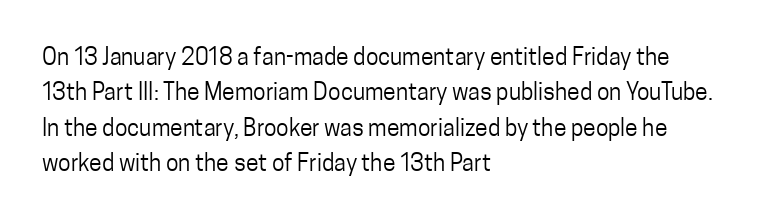
The face looks like a standard text weight, possibly lighter. Vertical strokes here are truly vertical. These lines keep a tight, regular rhythm from letter to letter. Leading matches the norm, producing a regular column. Left-aligned paragraph, ragged on the right. The space directly below the letters is spotless.
